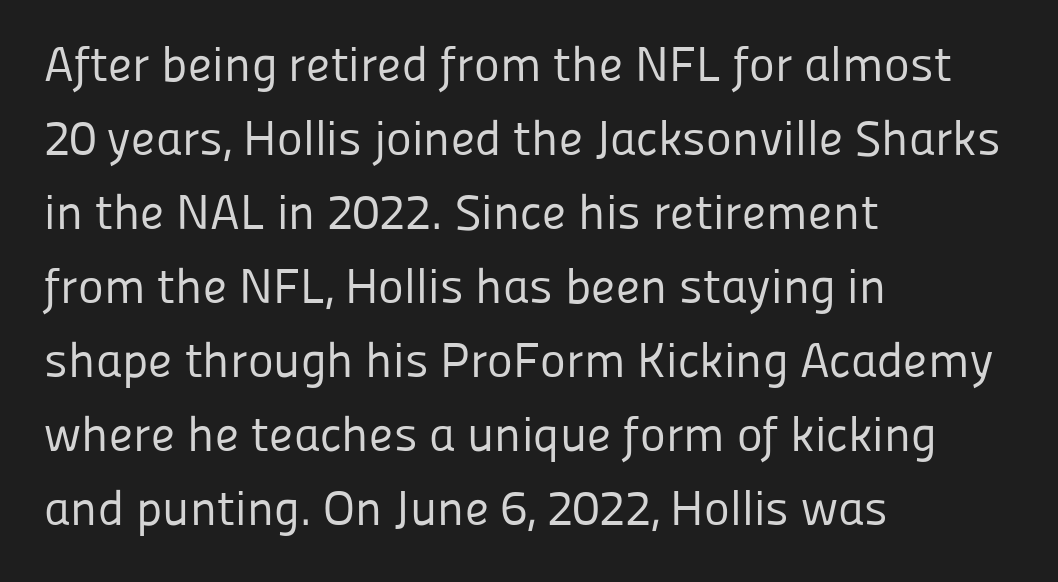
The lines sit at an ordinary, default distance from one another. Students, note that the glyphs here touch the page at normal intervals. One-word summary of the alignment: left. Heaviness? Minimal to ordinary, like unemphasized prose.
